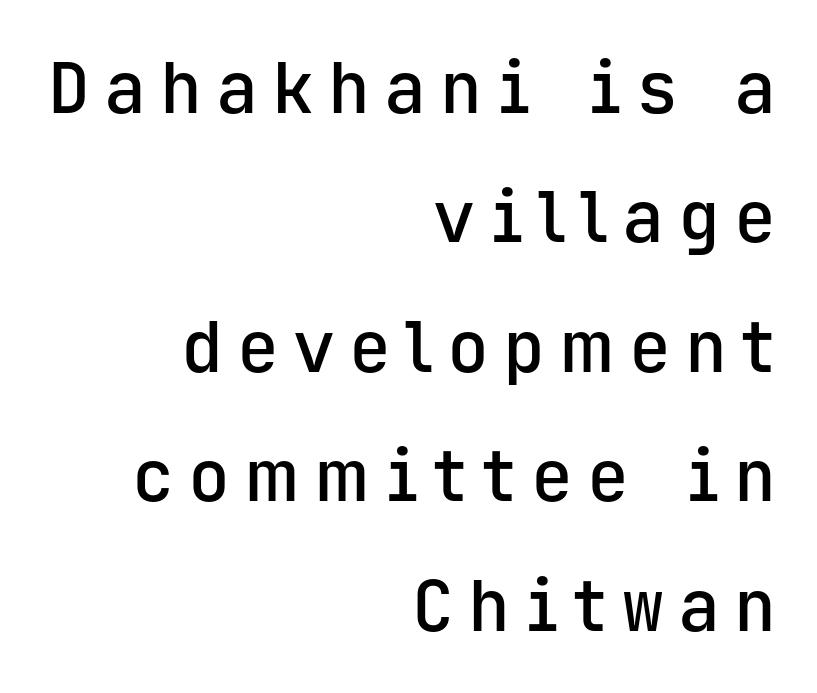
What stands out about the letter spacing? Its width — letters are far apart. The typesetting leans somewhat heavy: a semibold. Every stem runs plumb, perpendicular to the baseline. A typesetter would label this face a sans.
